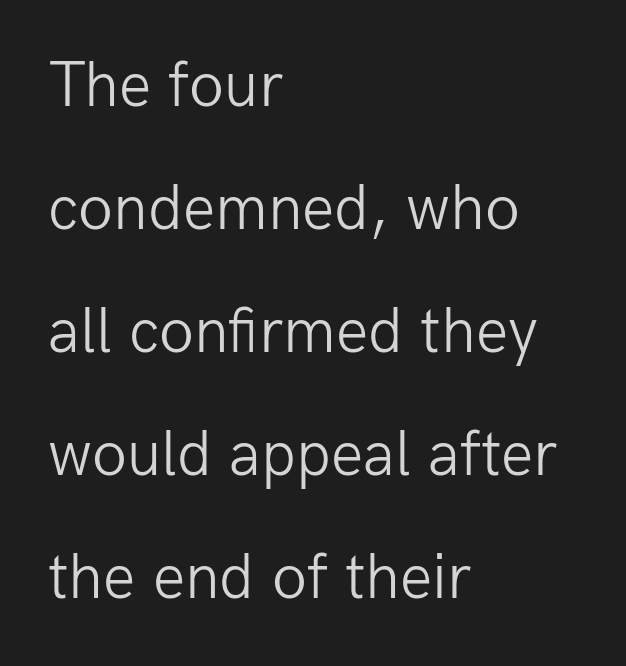
Varying glyph widths throughout — classic text-font behaviour. Style check: upright. The space directly below the letters is spotless. Line beginnings align vertically; line endings do not.
